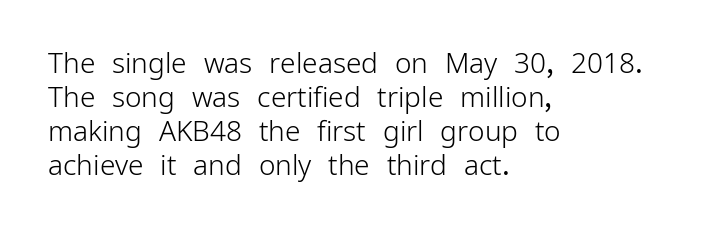
Q: Is the text bold? A: No.
Q: Is the text italic (slanted)? A: No, it is upright.
Q: Is the typeface a serif or a sans-serif typeface? A: Sans-serif.
Q: Is the text underlined? A: No.
Q: How is the paragraph aligned? A: Left-aligned.
Q: Is the spacing between letters normal or unusually wide? A: Normal.
Q: Width (condensed, normal, or wide)? A: Normal.
Q: Stroke contrast? A: Low.
Q: x-height? A: Medium.
Q: Monospaced? A: No.
